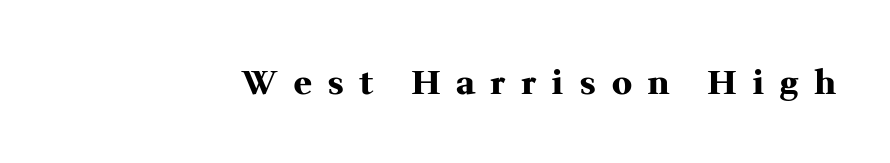
The image shows 33 px heavy serif type, upright; set unusually wide letter spacing (+0.5 em), not underlined; medium stroke contrast and a medium x-height.
